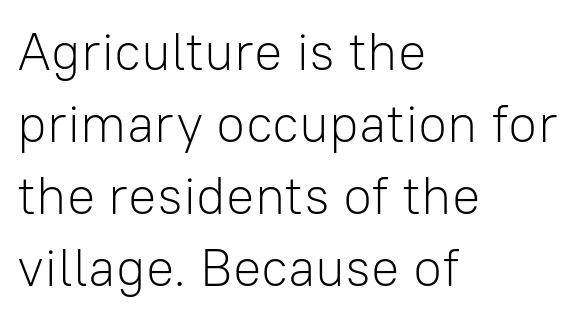
The image shows 53 px light sans-serif type, upright; set left-aligned, normal line spacing (1.36x), normal letter spacing, not underlined; low stroke contrast and a medium x-height.
